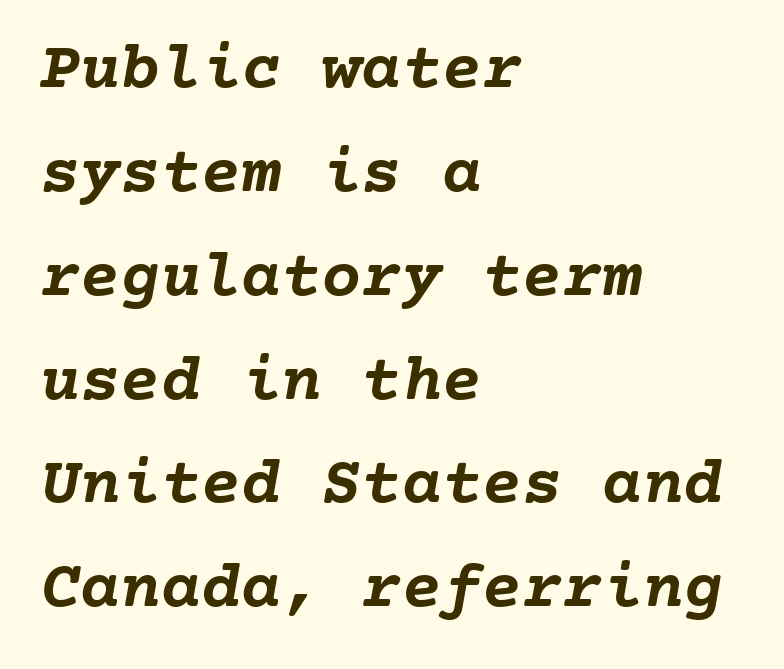
The image shows 67 px semibold type, monospaced; set left-aligned, normal line spacing (1.55x), normal letter spacing, not underlined; low stroke contrast and a medium x-height.
